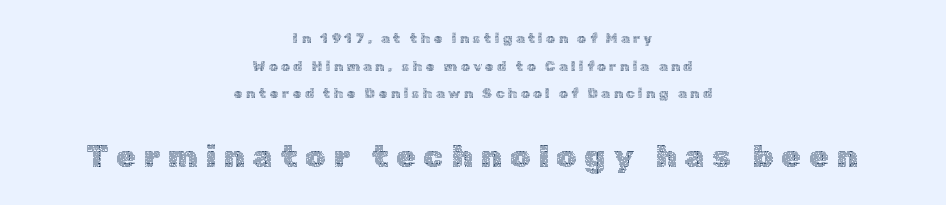
The image shows 32 px thin type, upright; set centered, loose line spacing (1.97x), unusually wide letter spacing (+0.24 em), not underlined; the second (bottom) block is 2.29x larger; a medium x-height.
